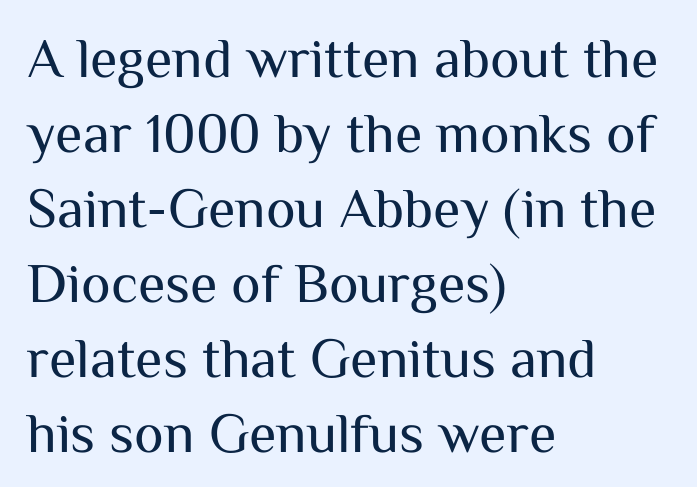
Regular leading. Only glyphs here, with clear space below each row. The face looks like a standard text weight, possibly lighter. All the whitespace from short lines collects on the right. Compared with typical body copy, the letter spacing here is the same.
